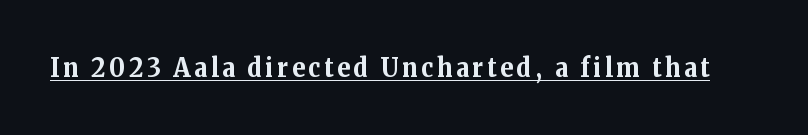
Q: Is the text bold? A: Yes.
Q: Is the text italic (slanted)? A: No, it is upright.
Q: Is the text underlined? A: Yes.
